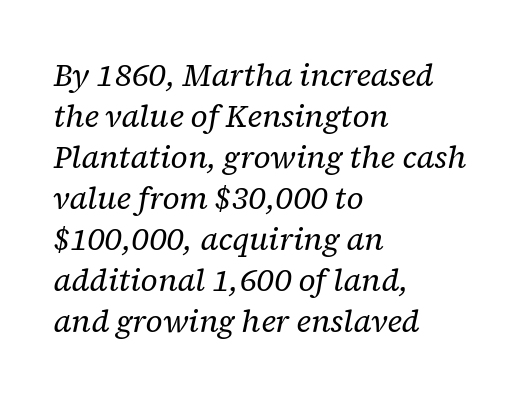
Q: Is the text bold? A: No.
Q: Is the text italic (slanted)? A: Yes, it leans right by about 12 degrees.
Q: Is the typeface a serif or a sans-serif typeface? A: Serif.
Q: Is the text underlined? A: No.
Q: How is the paragraph aligned? A: Left-aligned.
Q: Is the spacing between letters normal or unusually wide? A: Normal.
Q: Is the spacing between lines tight, normal or loose? A: Normal.
Q: Width (condensed, normal, or wide)? A: Normal.
Q: Stroke contrast? A: Low.
Q: x-height? A: Medium.
Q: Monospaced? A: No.
